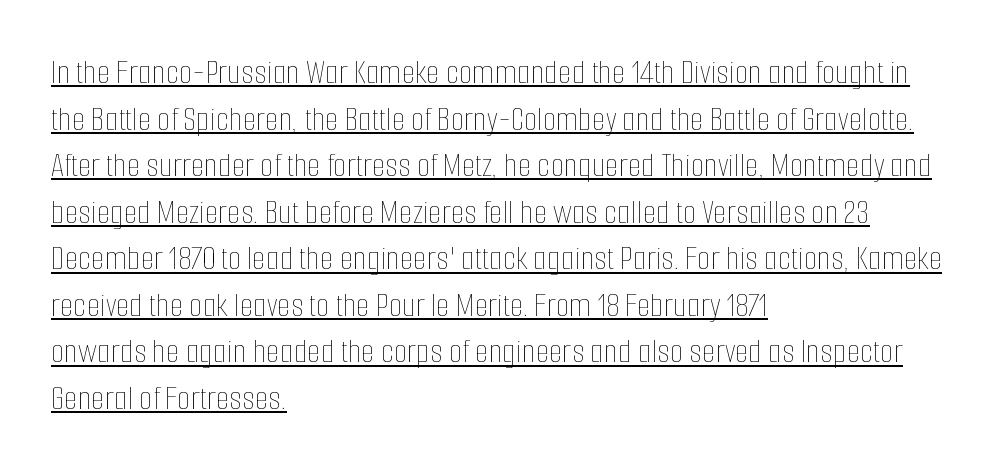
Q: Is the text bold? A: No.
Q: Is the text italic (slanted)? A: No, it is upright.
Q: Is the text underlined? A: Yes.
Q: How is the paragraph aligned? A: Left-aligned.
Q: Is the spacing between letters normal or unusually wide? A: Normal.
Q: Is the spacing between lines tight, normal or loose? A: Normal.
Q: Width (condensed, normal, or wide)? A: Condensed.
Q: Stroke contrast? A: Low.
Q: x-height? A: Medium.
Q: Monospaced? A: No.
